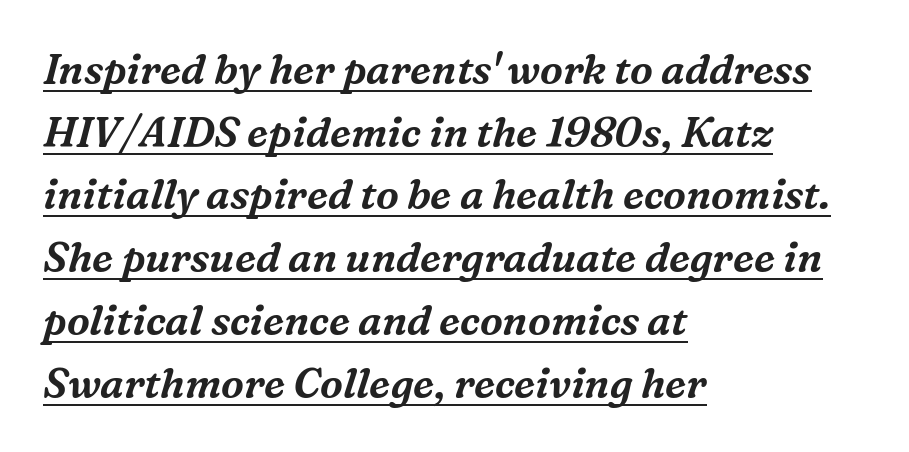
The image shows 41 px serif type, italic (leaning right); set left-aligned, normal line spacing (1.53x), normal letter spacing, underlined; medium stroke contrast and a medium x-height.
